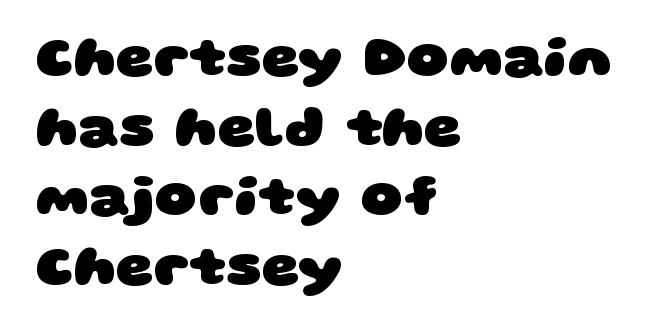
The image shows 58 px heavy, wide sans-serif type; set left-aligned, line spacing 1.2x, normal letter spacing, not underlined; low stroke contrast and a large x-height.
